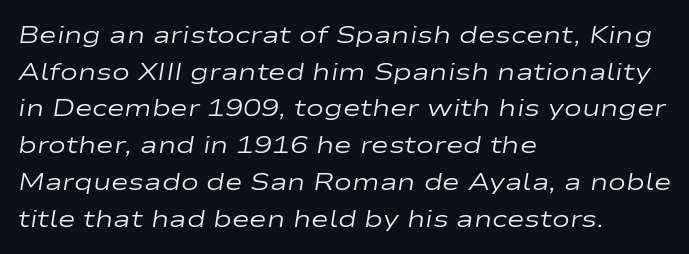
The image shows 24 px text type, italic (leaning right); set left-aligned, normal line spacing (1.53x), normal letter spacing, not underlined.
